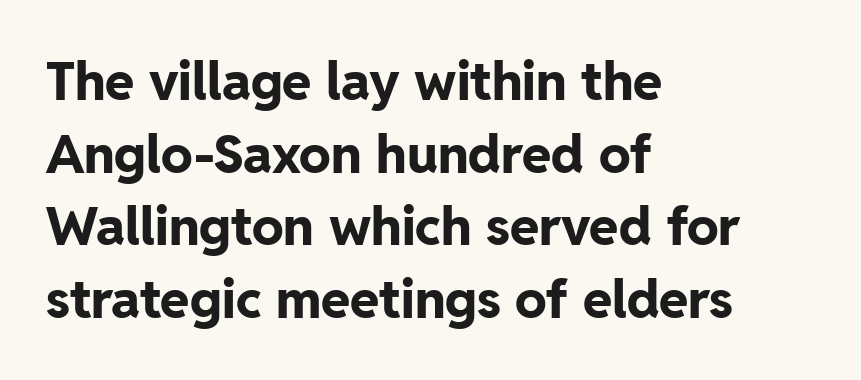
Descenders hang freely into open space. Letter spacing: default. These lines sit exactly where default settings would place them. The rag falls on the right side of this text block. Is this a sans? Yes — the strokes have no serifs. Looks like regular typesetting: each glyph gets only the width it needs.
